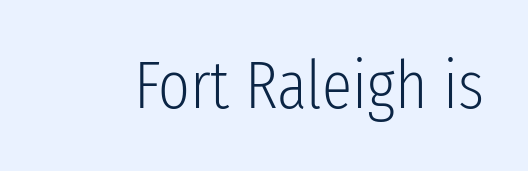
Each word holds together tightly as a unit, with standard inter-letter gaps. A roman cut, with each character standing at attention. Spacing verdict: proportional, widths tailored to each character. The zone under the glyphs is completely vacant. Stroke thickness stays within the range of a standard reading face or lighter.
